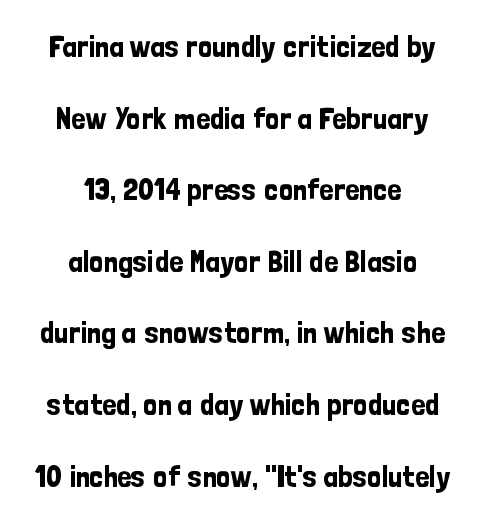
The image shows 31 px condensed sans-serif type, upright; set centered, loose line spacing (2.31x), normal letter spacing, not underlined; low stroke contrast and a medium x-height.
